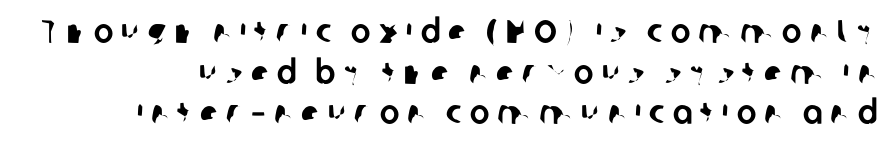
Is this a fixed-width face? No — the glyphs have proportional, varying widths. Nobody drew a line under any word here. Tracking here is generous; glyphs stand well apart from one another. This rendering employs a face without finishing strokes, i.e., a sans-serif.
